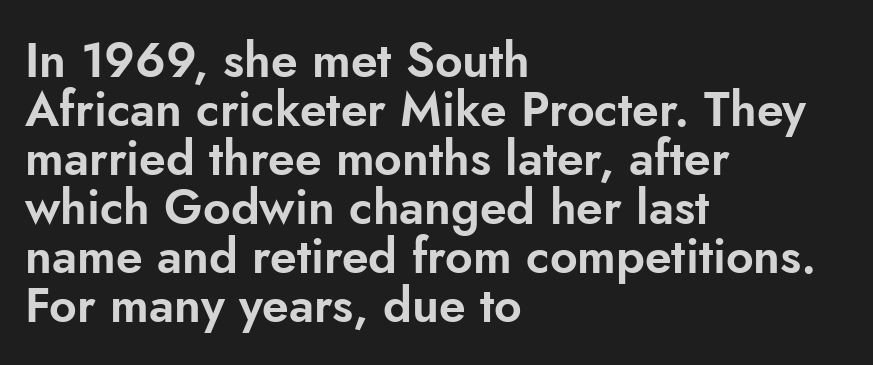
The image shows 48 px sans-serif type, upright; set left-aligned, tight line spacing (1.02x), normal letter spacing, not underlined; low stroke contrast and a small x-height.
